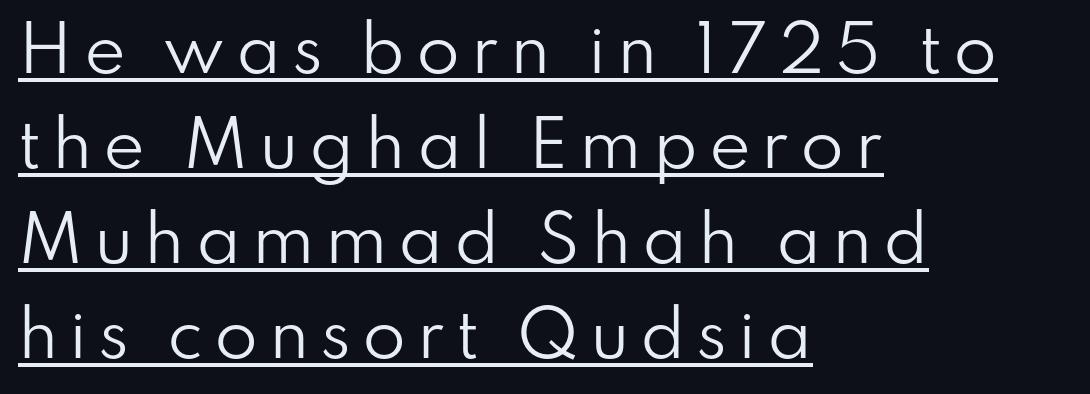
Think of a printed novel: that variable character pitch is what you see here. Unlike italic type, these characters show no tilt at all. The compositor pushed each line to the left boundary. Weight class: somewhere from thin through regular. Horizontal bands of white between lines are of average thickness.
